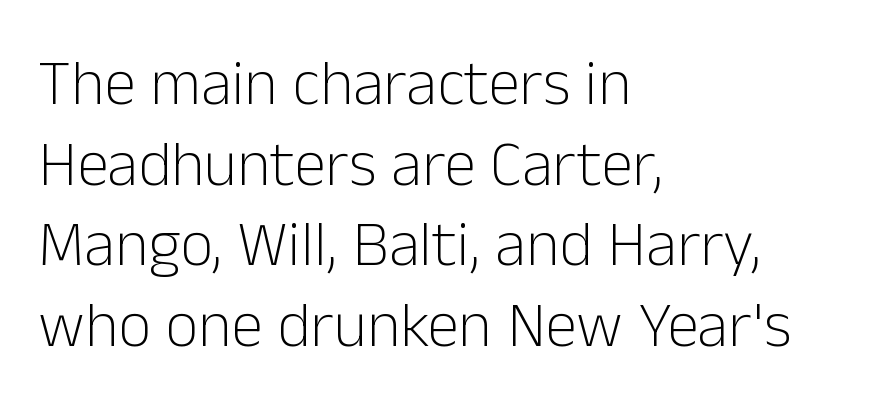
Typeset ragged right — the left edge is the straight one. The type sits square on the baseline with zero lean. These lines sit exactly where default settings would place them. The specimen omits any rule beneath the text block's lines. Inter-character spacing is left at the font's built-in metrics. The designer went with a sans here, leaving each stem footless.
